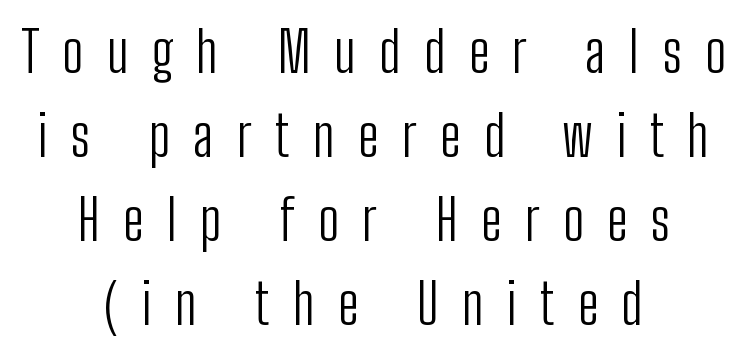
Q: Is the text bold? A: No.
Q: Is the text italic (slanted)? A: No, it is upright.
Q: Is the typeface a serif or a sans-serif typeface? A: Sans-serif.
Q: Is the text underlined? A: No.
Q: How is the paragraph aligned? A: Centered.
Q: Is the spacing between letters normal or unusually wide? A: Unusually wide.
Q: Is the spacing between lines tight, normal or loose? A: Normal.
Q: Width (condensed, normal, or wide)? A: Condensed.
Q: Stroke contrast? A: Low.
Q: x-height? A: Medium.
Q: Monospaced? A: No.
